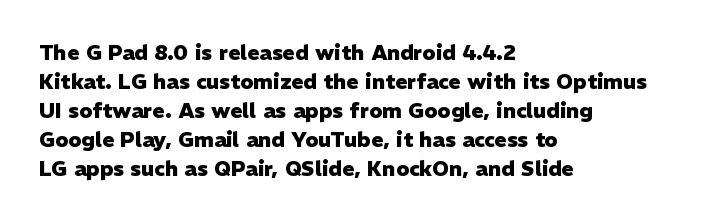
The image shows 21 px bold type, upright; set left-aligned, normal line spacing (1.38x), normal letter spacing, not underlined.
